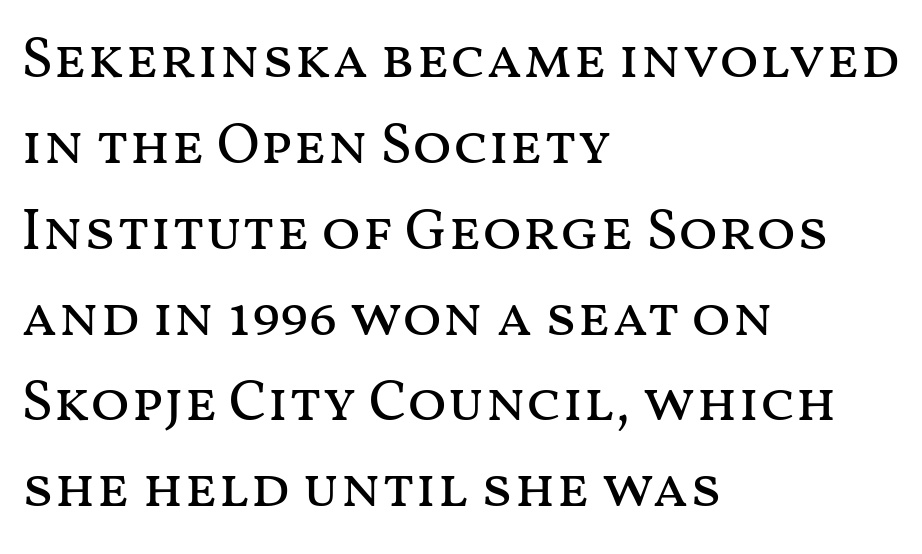
The image shows 58 px regular-weight, wide type, upright; set left-aligned, normal line spacing (1.48x), normal letter spacing, not underlined; medium stroke contrast and a medium x-height.
